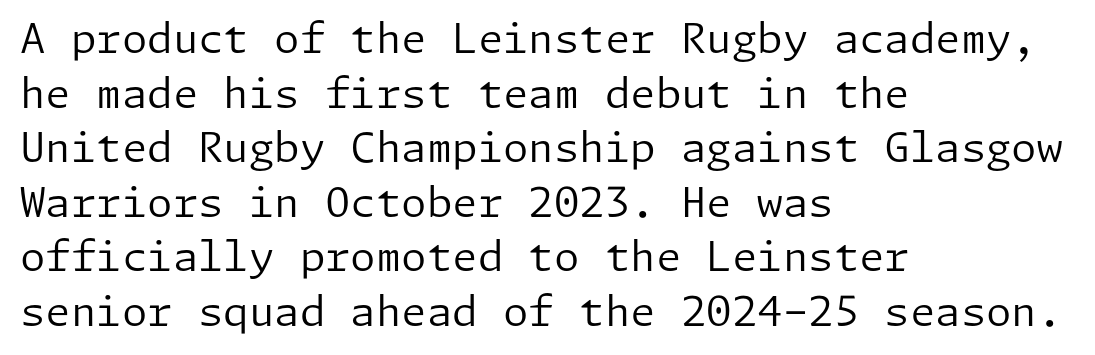
Q: Is the text bold? A: No.
Q: Is the text italic (slanted)? A: No, it is upright.
Q: Is the typeface a serif or a sans-serif typeface? A: Sans-serif.
Q: Is the text underlined? A: No.
Q: How is the paragraph aligned? A: Left-aligned.
Q: Is the spacing between letters normal or unusually wide? A: Normal.
Q: Is the spacing between lines tight, normal or loose? A: Normal.
Q: Width (condensed, normal, or wide)? A: Normal.
Q: Stroke contrast? A: Low.
Q: x-height? A: Medium.
